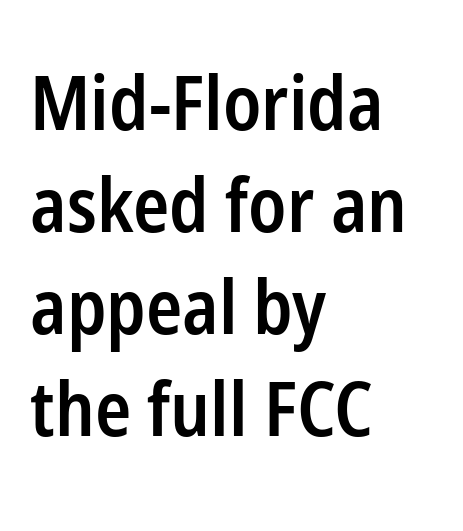
Do the letters lean? They stand straight. A clean baseline with only descenders dipping below it. In terms of letterform style, serifs are entirely absent. The rag falls on the right side of this text block.
